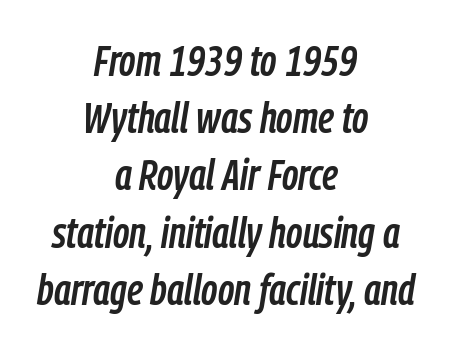
Q: Is the text italic (slanted)? A: Yes, it leans right by about 9 degrees.
Q: Is the text underlined? A: No.
Q: How is the paragraph aligned? A: Centered.
Q: Is the spacing between letters normal or unusually wide? A: Normal.
Q: Is the spacing between lines tight, normal or loose? A: Normal.
Q: Width (condensed, normal, or wide)? A: Condensed.
Q: Stroke contrast? A: Low.
Q: x-height? A: Medium.
Q: Monospaced? A: No.
